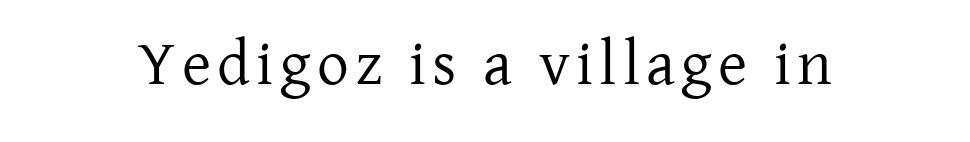
A bare baseline throughout the passage. Unbolded letterforms with no extra heft. You can tell it's not italic because the verticals are truly vertical. Examine the stroke ends and you'll spot serifs.
